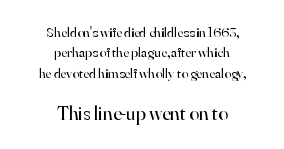
The image shows 20 px text type, upright; set centered, normal line spacing (1.45x), normal letter spacing, not underlined; the second (bottom) block is 1.43x larger.
